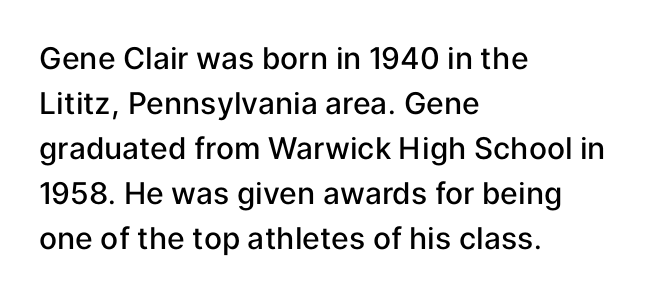
The image shows 30 px semibold sans-serif type, upright; set left-aligned, normal line spacing (1.5x), normal letter spacing, not underlined; low stroke contrast and a medium x-height.
